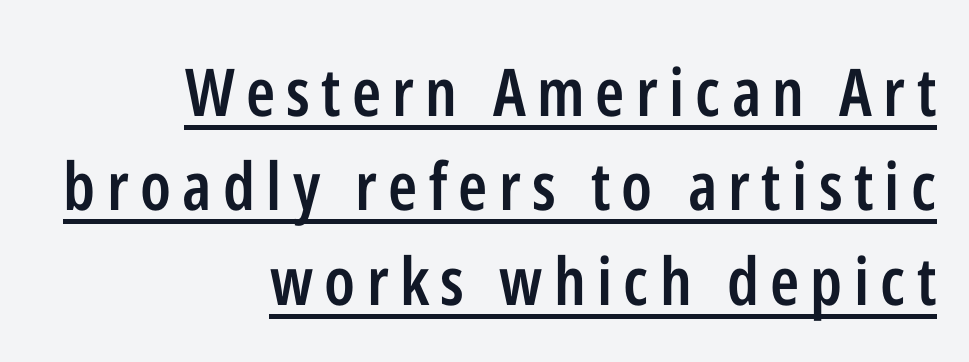
{"serif": "no", "italic": "no", "bold": "semi", "weight": "semibold", "width": "condensed", "stroke_contrast": "low", "x_height": "medium", "monospaced": "no", "underline": "yes", "align": "right", "line_spacing": "normal", "line_spacing_ratio": 1.43, "glyph_px": 66}
